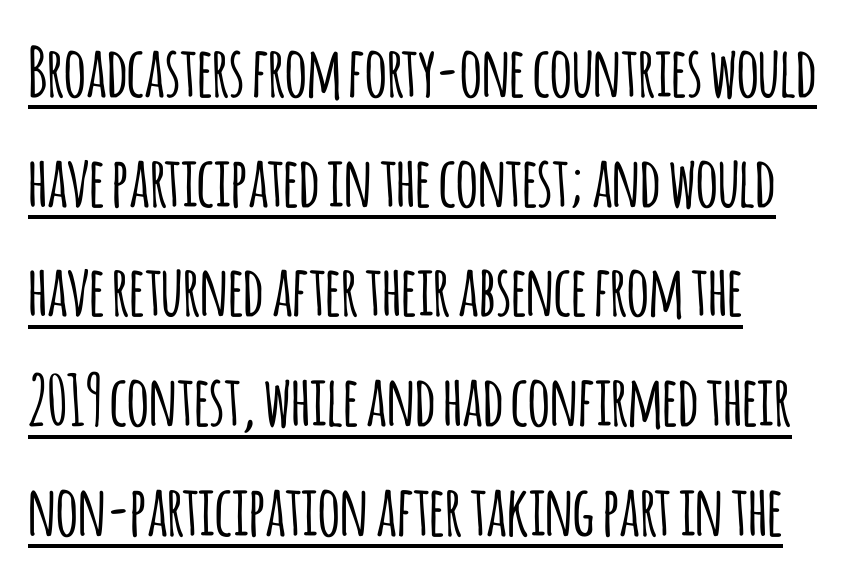
Q: Is the text italic (slanted)? A: No, it is upright.
Q: Is the typeface a serif or a sans-serif typeface? A: Sans-serif.
Q: Is the text underlined? A: Yes.
Q: How is the paragraph aligned? A: Left-aligned.
Q: Is the spacing between letters normal or unusually wide? A: Normal.
Q: Is the spacing between lines tight, normal or loose? A: Normal.
Q: Width (condensed, normal, or wide)? A: Condensed.
Q: Stroke contrast? A: Low.
Q: x-height? A: Large.
Q: Monospaced? A: No.
